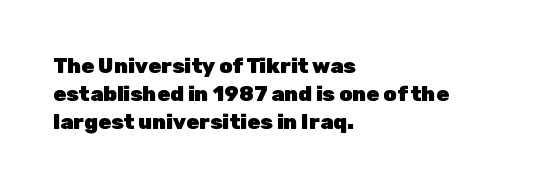
The image shows 21 px bold type, upright; set left-aligned, normal line spacing (1.34x), normal letter spacing, not underlined.
